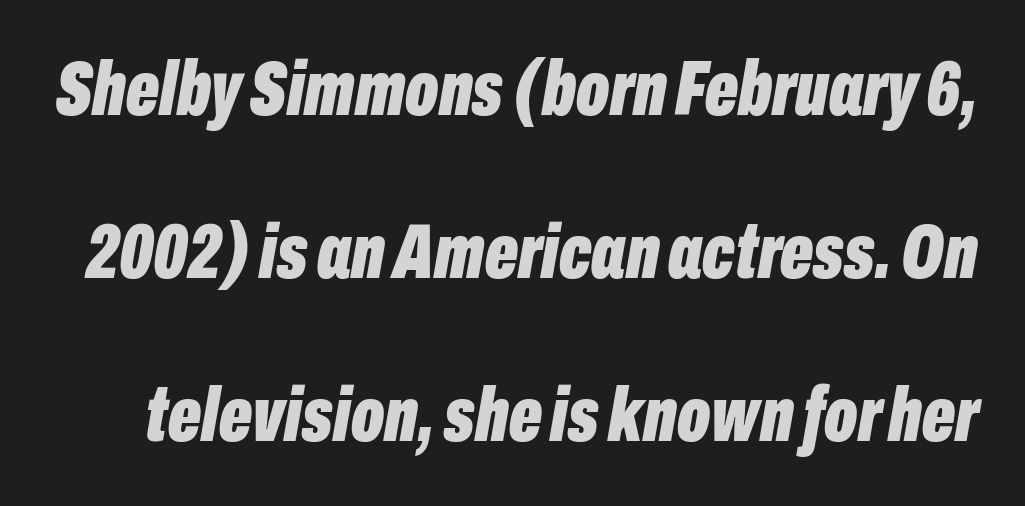
The image shows 77 px bold, condensed type, italic (leaning right); set loose line spacing (2.12x), normal letter spacing, not underlined; low stroke contrast and a medium x-height.
